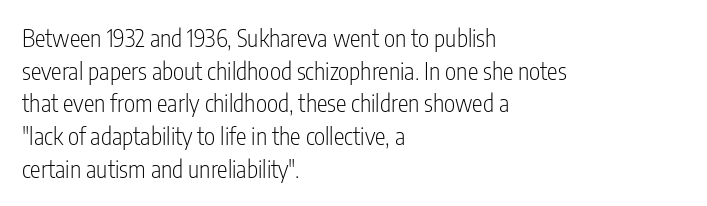
The image shows 24 px text type, upright; set left-aligned, normal line spacing (1.36x), normal letter spacing, not underlined.
